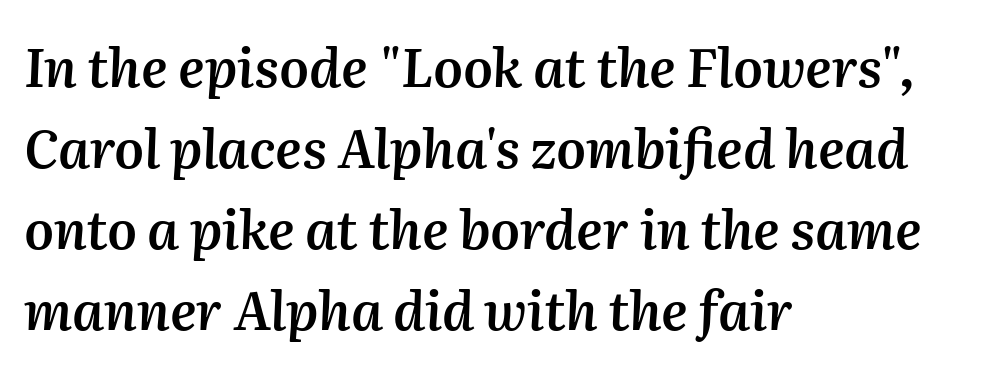
The image shows 53 px semibold type, italic (leaning right); set left-aligned, normal line spacing (1.53x), normal letter spacing, not underlined; medium stroke contrast and a medium x-height.
